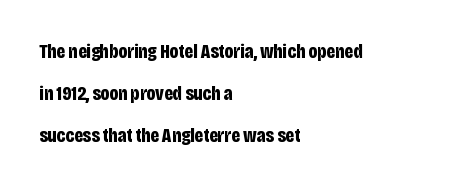
Q: Is the text bold? A: Yes.
Q: Is the text italic (slanted)? A: No, it is upright.
Q: Is the text underlined? A: No.
Q: How is the paragraph aligned? A: Left-aligned.
Q: Is the spacing between letters normal or unusually wide? A: Normal.
Q: Is the spacing between lines tight, normal or loose? A: Loose.
